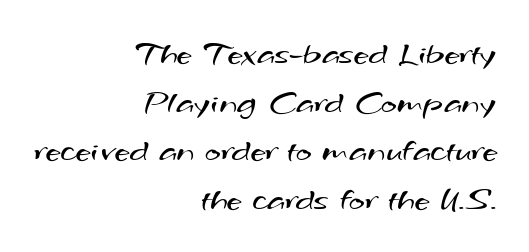
The image shows 34 px regular-weight, wide sans-serif type; set right-aligned, normal line spacing (1.43x), normal letter spacing, not underlined; medium stroke contrast and a small x-height.
